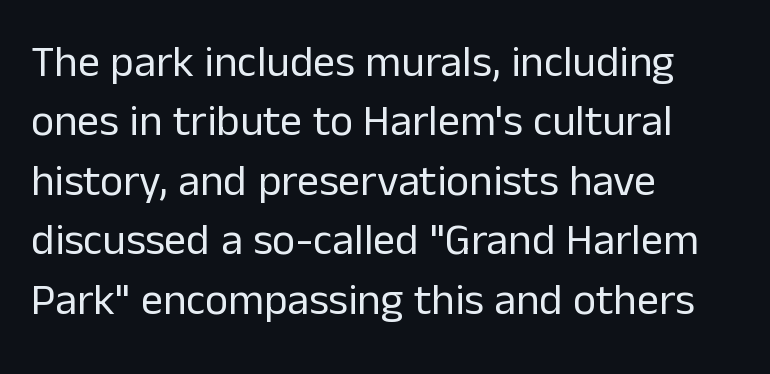
The image shows 44 px regular-weight sans-serif type, upright; set left-aligned, normal line spacing (1.35x), normal letter spacing, not underlined; low stroke contrast and a medium x-height.
